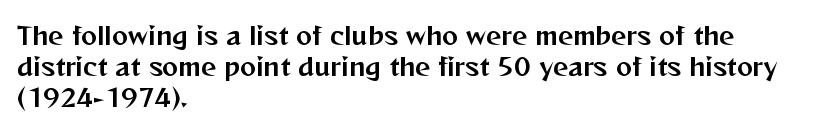
The image shows 24 px text type, upright; set left-aligned, normal line spacing (1.29x), normal letter spacing, not underlined.
